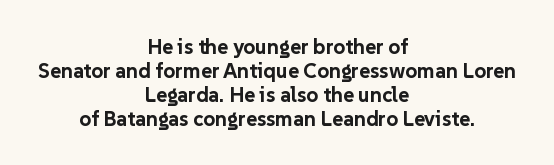
Q: Is the text bold? A: Yes.
Q: Is the text italic (slanted)? A: No, it is upright.
Q: Is the text underlined? A: No.
Q: How is the paragraph aligned? A: Centered.
Q: Is the spacing between letters normal or unusually wide? A: Normal.
Q: Is the spacing between lines tight, normal or loose? A: Tight.
